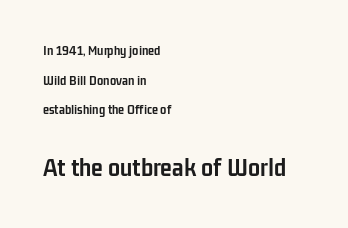
{"italic": "no", "bold": "yes", "underline": "no", "align": "left", "line_spacing": "loose", "line_spacing_ratio": 2.11, "letter_spacing": "normal", "letter_spacing_em": 0.0, "larger_block": "second", "size_ratio": 1.93, "glyph_px": 27}
